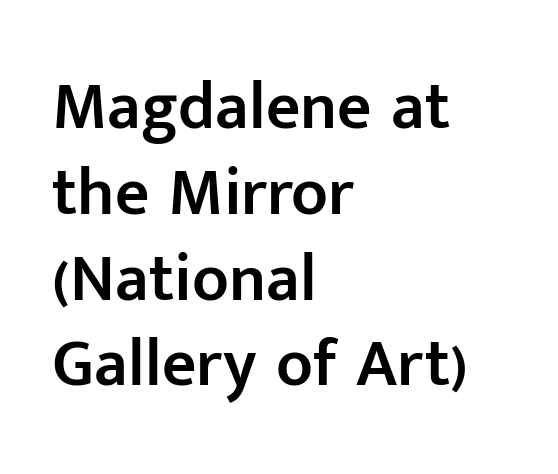
{"serif": "no", "italic": "no", "bold": "semi", "weight": "semibold", "width": "normal", "stroke_contrast": "low", "x_height": "medium", "monospaced": "no", "underline": "no", "align": "left", "line_spacing": "normal", "line_spacing_ratio": 1.28, "letter_spacing": "normal", "letter_spacing_em": 0.0, "glyph_px": 67}
